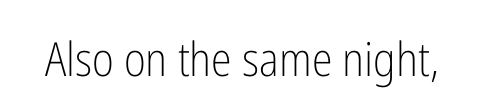
Weight class: somewhere from thin through regular. Italic: no, the glyphs are upright roman. Nobody touched the tracking dial on this one. Are there feet on the stems? There aren't — it's a sans. Letters rest on an invisible, unmarked baseline. You could not count columns in this text — the font is proportionally spaced.
